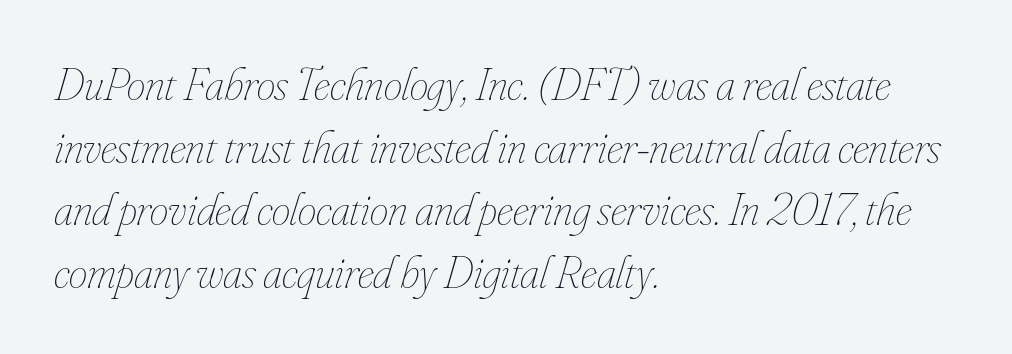
{"italic": "yes", "lean": "right", "slant_degrees": 16, "bold": "no", "weight": "thin", "width": "condensed", "stroke_contrast": "low", "x_height": "small", "monospaced": "no", "underline": "no", "align": "left", "line_spacing": "normal", "line_spacing_ratio": 1.33, "letter_spacing": "normal", "letter_spacing_em": 0.0, "glyph_px": 47}
